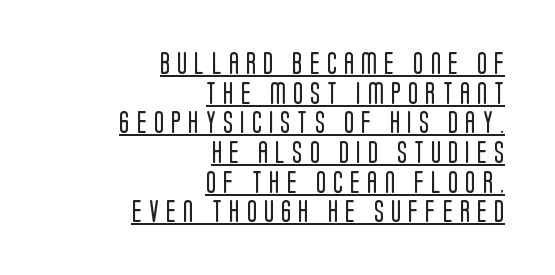
{"italic": "no", "bold": "no", "underline": "yes", "align": "right", "line_spacing": "normal", "line_spacing_ratio": 1.29, "letter_spacing": "wide", "letter_spacing_em": 0.32, "glyph_px": 23}
